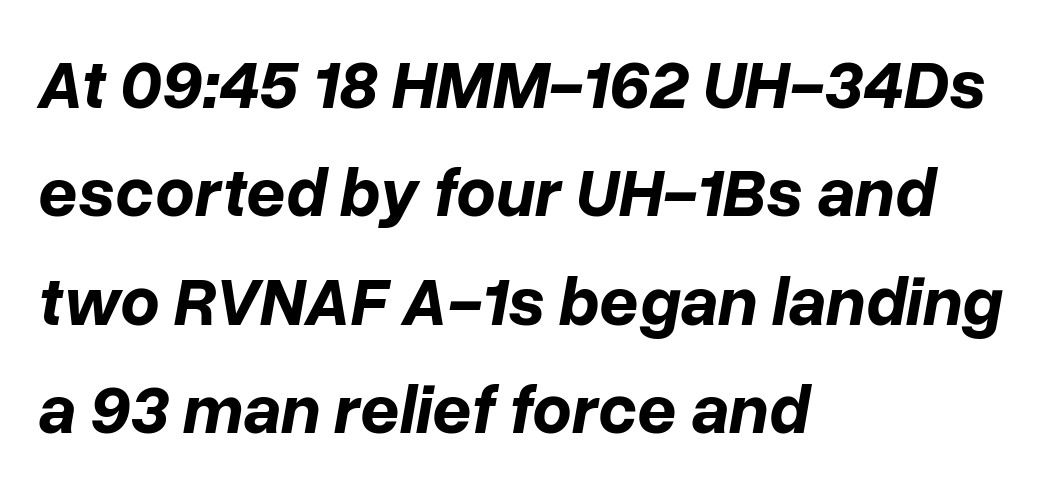
{"italic": "yes", "lean": "right", "slant_degrees": 10, "bold": "yes", "weight": "bold", "width": "normal", "stroke_contrast": "low", "x_height": "medium", "monospaced": "no", "underline": "no", "align": "left", "line_spacing": "normal", "line_spacing_ratio": 1.57, "letter_spacing": "normal", "letter_spacing_em": 0.0, "glyph_px": 69}
